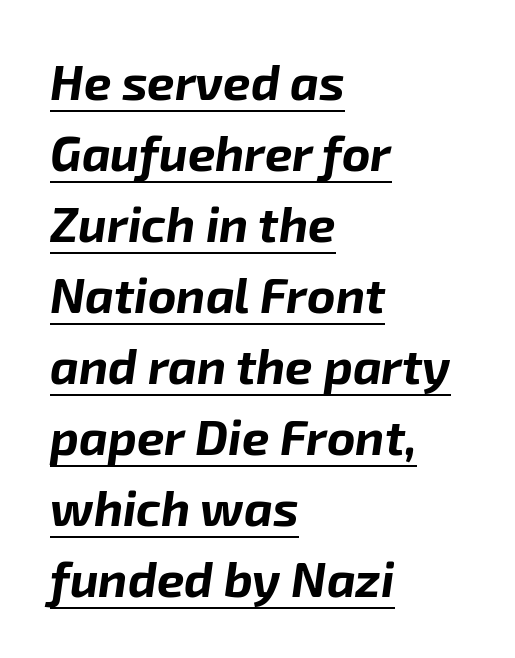
Proportional: the letters do not fall into vertical columns. The typography opts for an oblique posture over an upright one. Has an underline been added? It has. How would I describe the line gaps? Plain and ordinary. The lines are quadded left. Students, note that the glyphs here touch the page at normal intervals.
